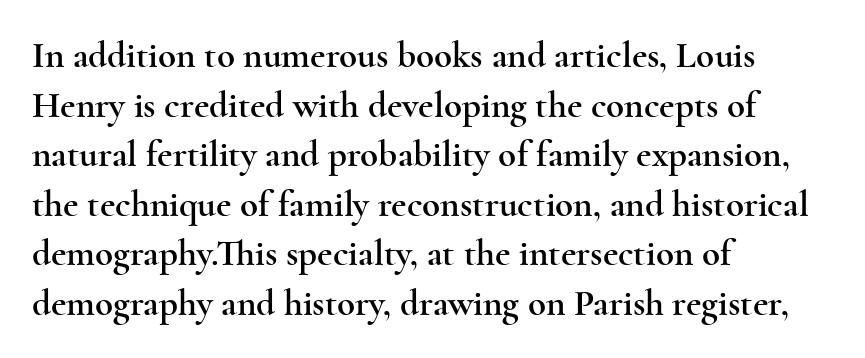
{"serif": "yes", "italic": "no", "width": "wide", "x_height": "small", "monospaced": "no", "underline": "no", "align": "left", "line_spacing": "normal", "line_spacing_ratio": 1.34, "letter_spacing": "normal", "letter_spacing_em": 0.0, "glyph_px": 37}
